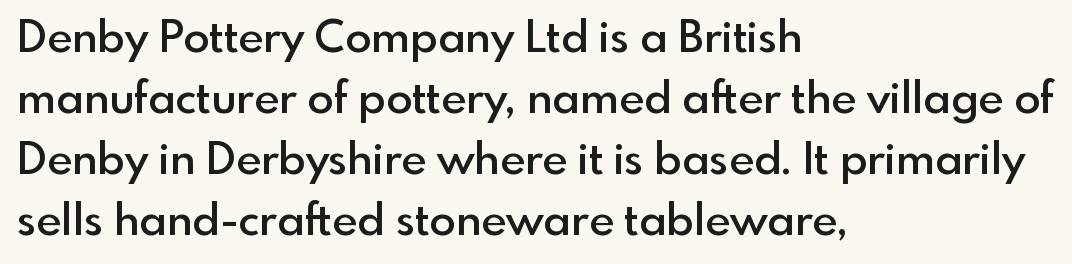
{"serif": "no", "italic": "no", "bold": "semi", "weight": "semibold", "width": "normal", "x_height": "small", "monospaced": "no", "underline": "no", "align": "left", "line_spacing": "normal", "line_spacing_ratio": 1.39, "letter_spacing": "normal", "letter_spacing_em": 0.0, "glyph_px": 44}
